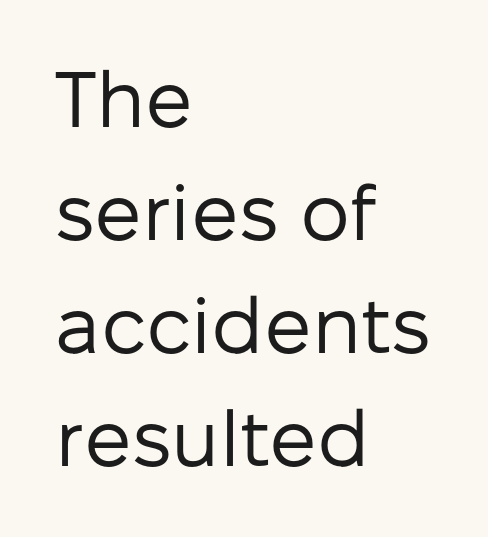
Q: Is the text bold? A: No.
Q: Is the text italic (slanted)? A: No, it is upright.
Q: Is the typeface a serif or a sans-serif typeface? A: Sans-serif.
Q: Is the text underlined? A: No.
Q: How is the paragraph aligned? A: Left-aligned.
Q: Is the spacing between letters normal or unusually wide? A: Normal.
Q: Is the spacing between lines tight, normal or loose? A: Normal.
Q: Width (condensed, normal, or wide)? A: Normal.
Q: Stroke contrast? A: Low.
Q: x-height? A: Medium.
Q: Monospaced? A: No.
